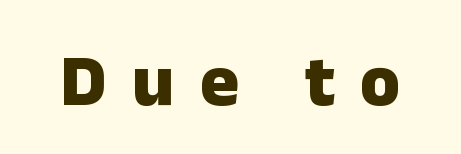
{"serif": "no", "italic": "no", "bold": "yes", "weight": "heavy", "width": "normal", "stroke_contrast": "low", "x_height": "medium", "monospaced": "no", "underline": "no", "letter_spacing": "wide", "letter_spacing_em": 0.35, "glyph_px": 73}
